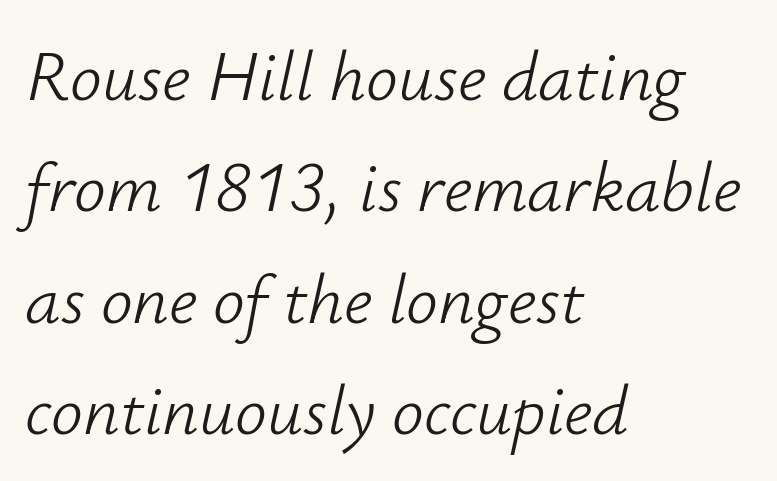
Q: Is the text bold? A: No.
Q: Is the text italic (slanted)? A: Yes, it leans right by about 12 degrees.
Q: Is the text underlined? A: No.
Q: How is the paragraph aligned? A: Left-aligned.
Q: Is the spacing between letters normal or unusually wide? A: Normal.
Q: Is the spacing between lines tight, normal or loose? A: Normal.
Q: Width (condensed, normal, or wide)? A: Normal.
Q: Stroke contrast? A: Low.
Q: x-height? A: Small.
Q: Monospaced? A: No.
